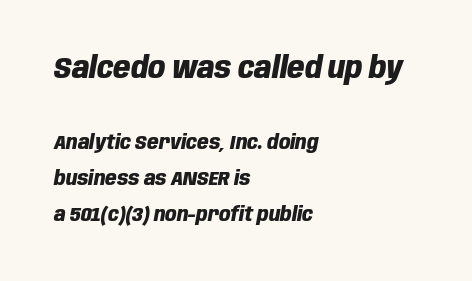
The rendering applies a slant to the glyphs. Students, note that the glyphs here touch the page at normal intervals. Type size steps down from the first block to the second. Set as a true bold cut, around the 700 mark.
